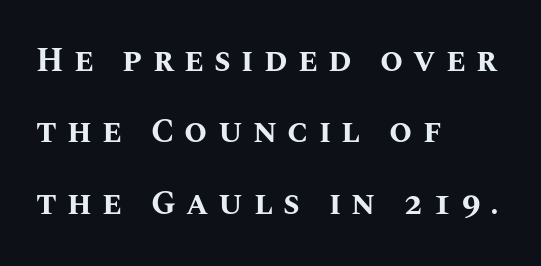
The letters advance in unequal steps, a hallmark of proportional type. Characters follow at a spacing far wider than the type designer built in. Does the lettering tilt? It doesn't — this is upright. Teacher's note: observe the even left margin — that is flush-left alignment. Strokes here are thick enough to call this a true bold. Glance below the letters and you will spot only blank space.
